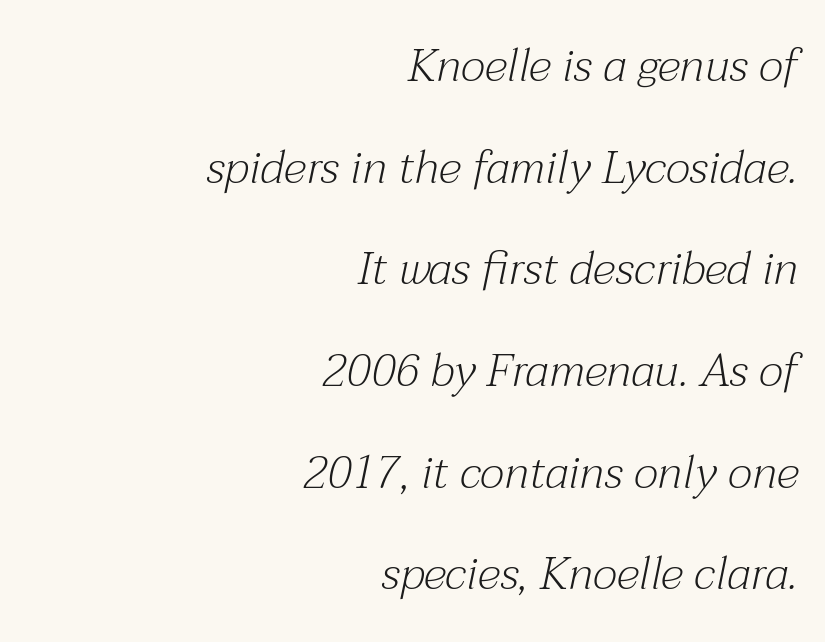
{"serif": "yes", "italic": "yes", "lean": "right", "slant_degrees": 12, "bold": "no", "weight": "light", "width": "normal", "stroke_contrast": "medium", "x_height": "medium", "monospaced": "no", "underline": "no", "align": "right", "line_spacing": "loose", "line_spacing_ratio": 2.21, "letter_spacing": "normal", "letter_spacing_em": 0.0, "glyph_px": 46}
